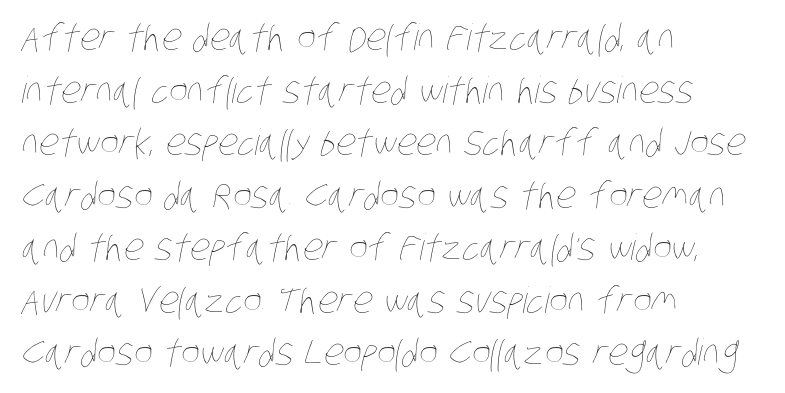
Q: Is the text bold? A: No.
Q: Is the text underlined? A: No.
Q: How is the paragraph aligned? A: Left-aligned.
Q: Is the spacing between letters normal or unusually wide? A: Normal.
Q: Is the spacing between lines tight, normal or loose? A: Normal.
Q: Width (condensed, normal, or wide)? A: Condensed.
Q: Stroke contrast? A: Low.
Q: x-height? A: Large.
Q: Monospaced? A: No.
